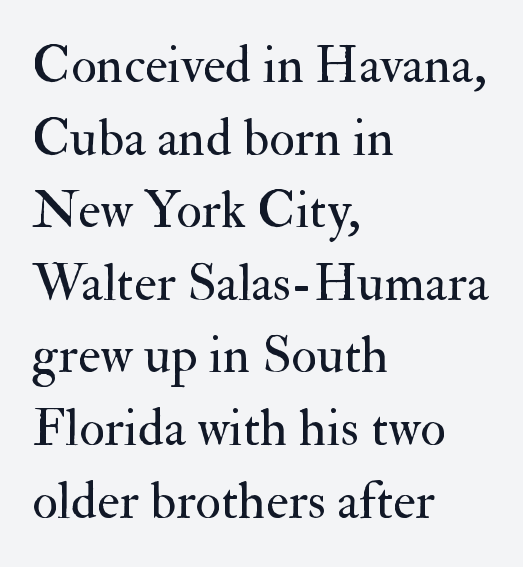
{"serif": "yes", "italic": "no", "bold": "no", "weight": "regular", "width": "normal", "stroke_contrast": "medium", "x_height": "small", "monospaced": "no", "underline": "no", "align": "left", "line_spacing": "normal", "line_spacing_ratio": 1.37, "letter_spacing": "normal", "letter_spacing_em": 0.0, "glyph_px": 53}
